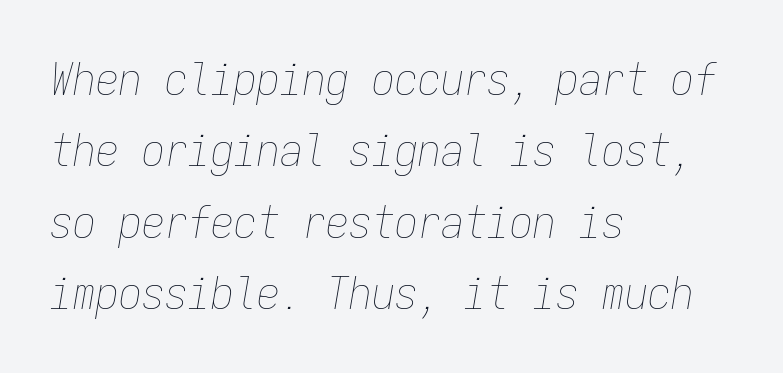
The image shows 46 px thin, condensed type, italic (leaning right), monospaced; set left-aligned, normal line spacing (1.55x), normal letter spacing, not underlined; low stroke contrast and a medium x-height.
